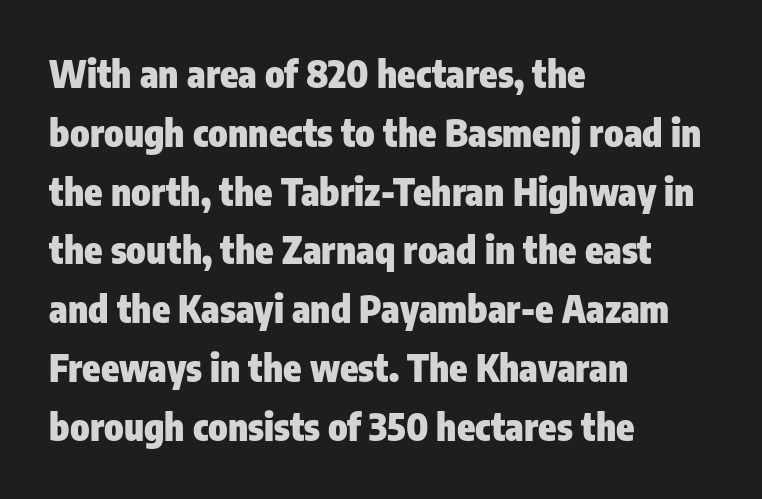
Caption: bold face, heavy strokes. In CSS terms this would be text-align: left. Only glyphs here, with clear space below each row. This sample uses plain, unmodified letter spacing.
